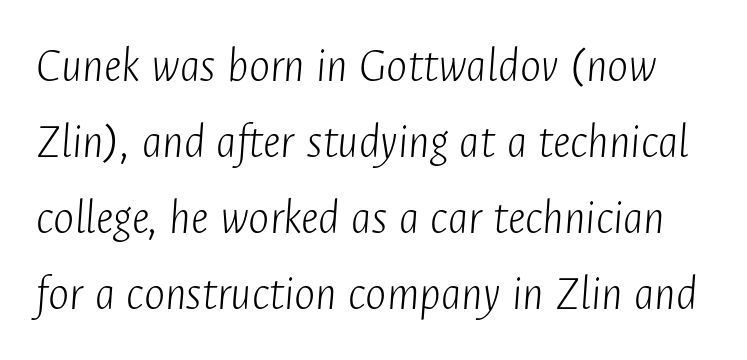
In terms of posture, this sample is oblique. The rendering uses a moderate line-height, typical for paragraphs. Proportional: the letters do not fall into vertical columns. The typeface has the unassuming heft of standard copy or less. Does extra space separate the letters? No, they use regular spacing.
